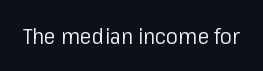
The image shows 22 px text type, upright; set normal letter spacing, not underlined.
